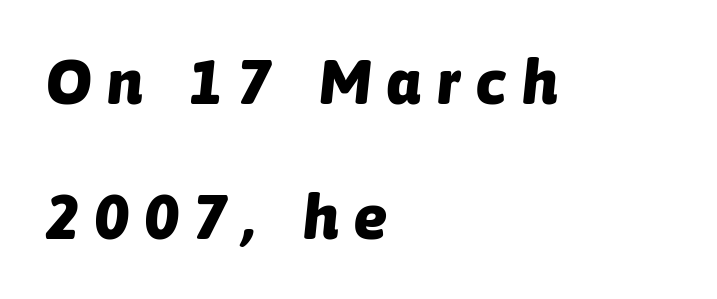
{"italic": "yes", "lean": "right", "slant_degrees": 6, "bold": "yes", "weight": "heavy", "width": "normal", "stroke_contrast": "low", "x_height": "medium", "monospaced": "no", "underline": "no", "align": "left", "line_spacing": "loose", "line_spacing_ratio": 2.17, "letter_spacing": "wide", "letter_spacing_em": 0.26, "glyph_px": 62}
